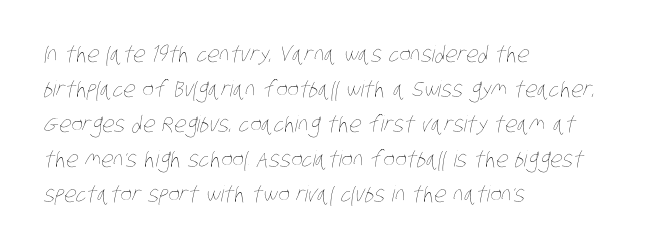
Q: Is the text bold? A: No.
Q: Is the text underlined? A: No.
Q: How is the paragraph aligned? A: Left-aligned.
Q: Is the spacing between letters normal or unusually wide? A: Normal.
Q: Is the spacing between lines tight, normal or loose? A: Normal.
